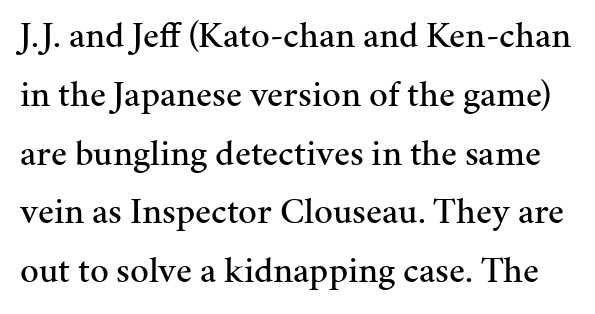
The image shows 37 px serif type, upright; set normal line spacing (1.59x), normal letter spacing, not underlined; medium stroke contrast and a medium x-height.
